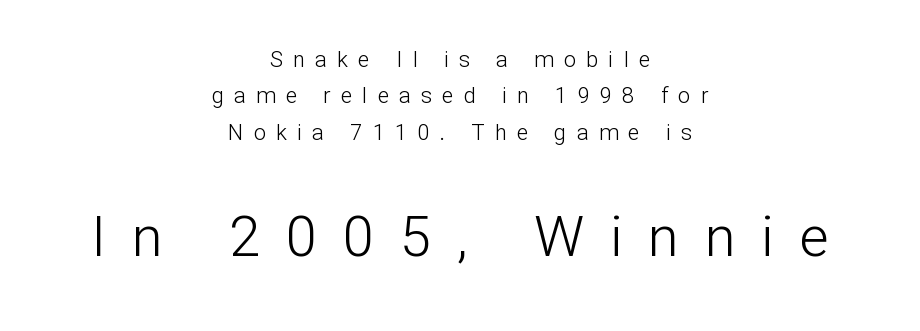
The lower block of text is set noticeably larger than the block above it. The letters stand upright; this is a roman face. Stem width sits at or under what a default text font uses. No feet cap the strokes, marking this as sans-serif type. The leading is moderate, giving the passage an even texture.
